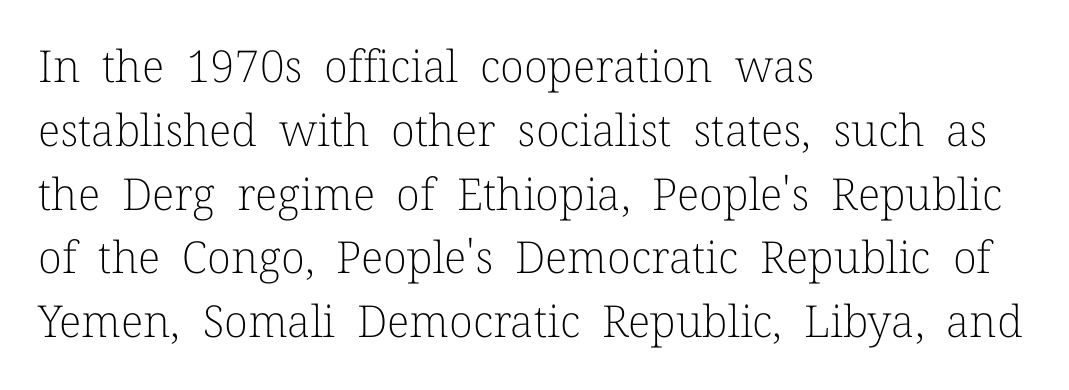
{"serif": "yes", "italic": "no", "bold": "no", "weight": "light", "width": "normal", "stroke_contrast": "low", "x_height": "medium", "monospaced": "no", "underline": "no", "align": "left", "line_spacing": "normal", "line_spacing_ratio": 1.45, "letter_spacing": "normal", "letter_spacing_em": 0.0, "glyph_px": 44}
